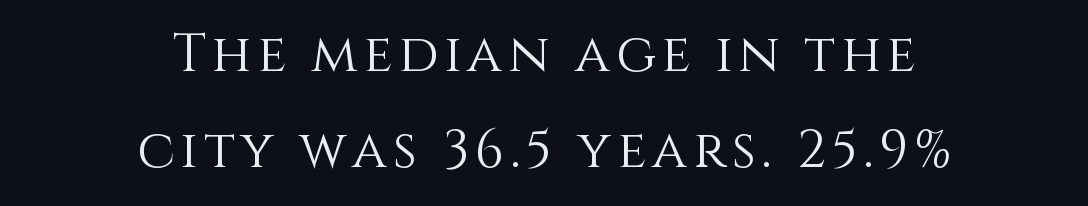
Q: Is the text bold? A: No.
Q: Is the text italic (slanted)? A: No, it is upright.
Q: Is the text underlined? A: No.
Q: How is the paragraph aligned? A: Centered.
Q: Width (condensed, normal, or wide)? A: Normal.
Q: x-height? A: Large.
Q: Monospaced? A: No.
